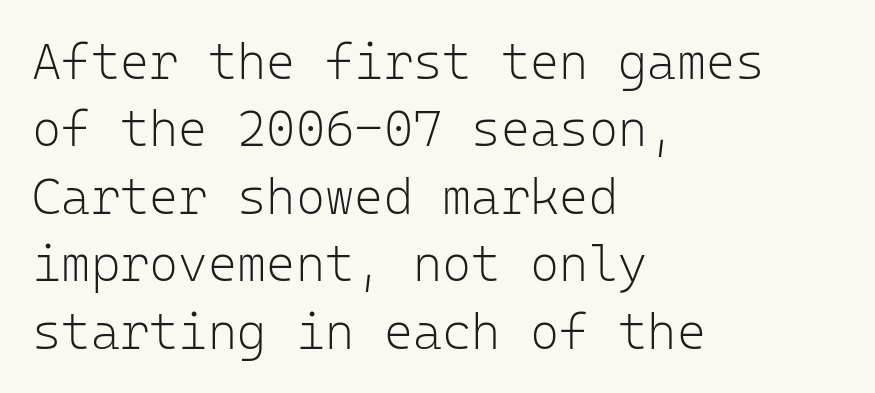
The image shows 50 px light sans-serif type, upright, monospaced; set left-aligned, normal line spacing (1.35x), normal letter spacing, not underlined; low stroke contrast and a medium x-height.
